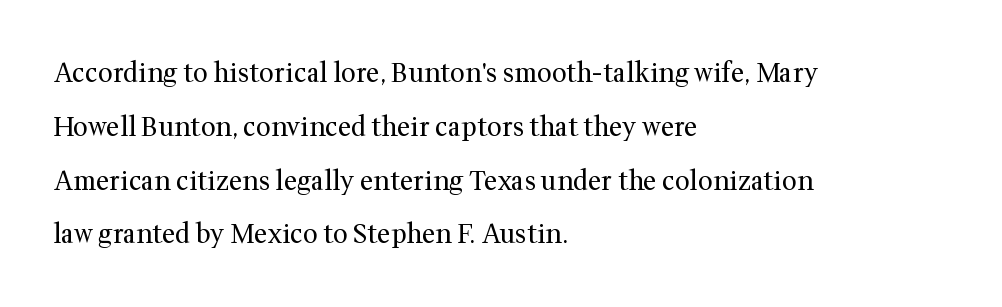
{"italic": "no", "bold": "no", "underline": "no", "align": "left", "line_spacing": "loose", "line_spacing_ratio": 2.07, "letter_spacing": "normal", "letter_spacing_em": 0.0, "glyph_px": 26}
